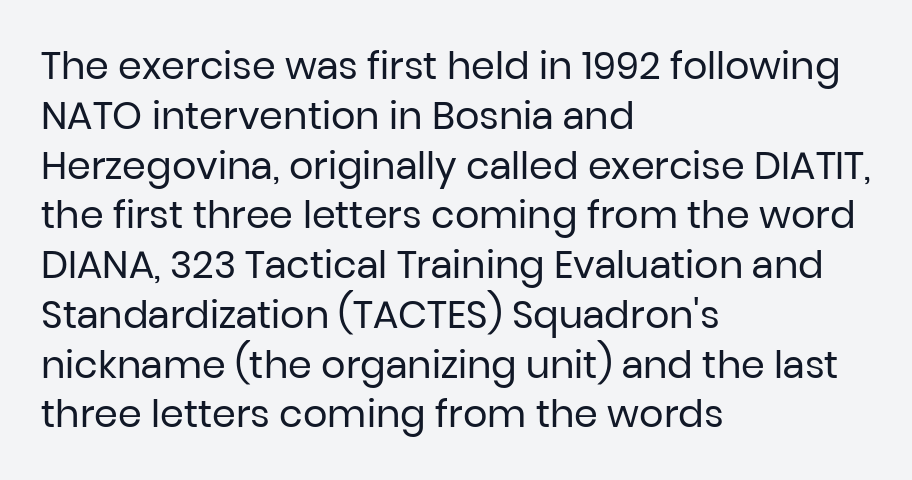
The image shows 38 px regular-weight sans-serif type, upright; set left-aligned, normal line spacing (1.31x), normal letter spacing, not underlined; low stroke contrast and a medium x-height.
